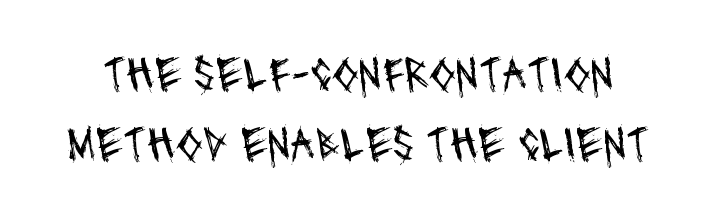
The image shows 49 px regular-weight, condensed sans-serif type; set normal line spacing (1.43x), normal letter spacing, not underlined; medium stroke contrast and a large x-height.
